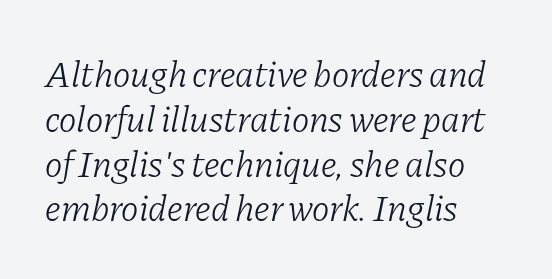
{"serif": "yes", "italic": "yes", "lean": "right", "slant_degrees": 11, "bold": "no", "weight": "light", "width": "normal", "stroke_contrast": "low", "x_height": "medium", "monospaced": "no", "underline": "no", "align": "left", "line_spacing_ratio": 1.21, "letter_spacing": "normal", "letter_spacing_em": 0.0, "glyph_px": 37}
